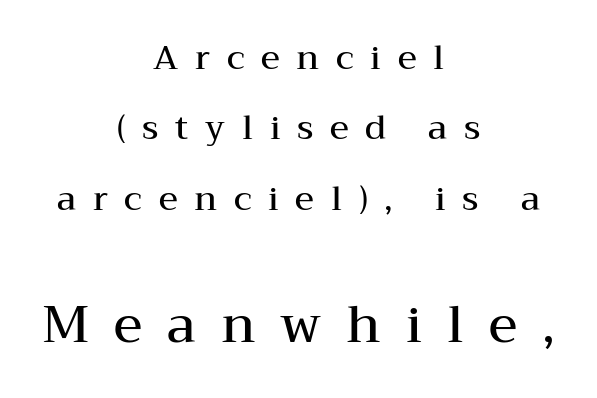
{"serif": "yes", "italic": "no", "bold": "semi", "weight": "semibold", "width": "wide", "stroke_contrast": "medium", "x_height": "medium", "monospaced": "no", "underline": "no", "align": "center", "line_spacing": "loose", "line_spacing_ratio": 2.07, "letter_spacing": "wide", "letter_spacing_em": 0.49, "larger_block": "second", "size_ratio": 1.5, "glyph_px": 51}
